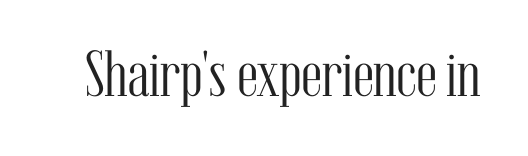
Q: Is the text bold? A: No.
Q: Is the text italic (slanted)? A: No, it is upright.
Q: Is the typeface a serif or a sans-serif typeface? A: Serif.
Q: Is the text underlined? A: No.
Q: Is the spacing between letters normal or unusually wide? A: Normal.
Q: Width (condensed, normal, or wide)? A: Condensed.
Q: Stroke contrast? A: Medium.
Q: x-height? A: Medium.
Q: Monospaced? A: No.
